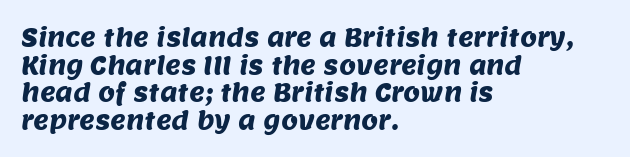
{"underline": "no", "align": "left", "line_spacing": "tight", "line_spacing_ratio": 1.15, "letter_spacing": "normal", "letter_spacing_em": 0.0, "glyph_px": 24}
